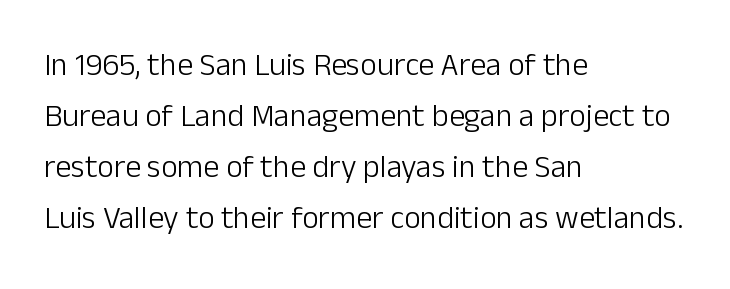
{"serif": "no", "italic": "no", "bold": "no", "weight": "light", "width": "normal", "stroke_contrast": "low", "x_height": "medium", "monospaced": "no", "underline": "no", "align": "left", "line_spacing": "normal", "line_spacing_ratio": 1.59, "letter_spacing": "normal", "letter_spacing_em": 0.0, "glyph_px": 32}
